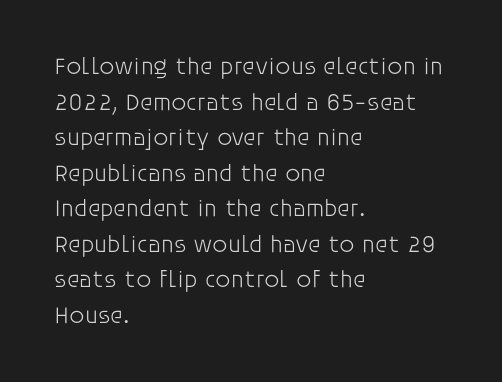
The image shows 24 px text type, upright; set left-aligned, normal line spacing (1.48x), normal letter spacing, not underlined.
